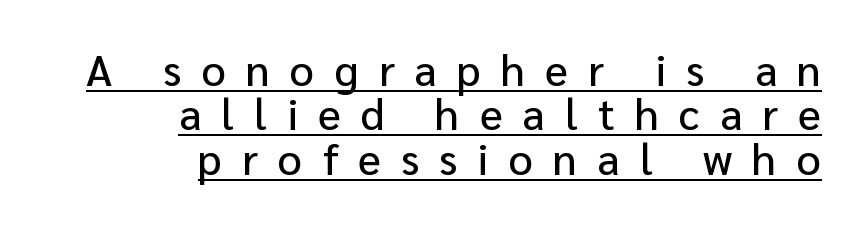
A flush-right, rag-left setting is used for this passage. In designer terms, the underline attribute is active on this setting. Nope, not italic — everything's standing straight. Letter spacing: wide. The letters advance in unequal steps, a hallmark of proportional type. Are there feet on the stems? There aren't — it's a sans.
